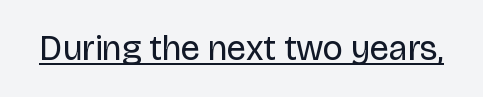
I'd call this a sans setting — the letters go barefoot. Quick note: not italic, upright. Does a line run under the words? Yes, clearly. Note the varied advance widths — an 'i' is clearly narrower than an 'm'. Here the glyphs are tracked normally, forming tight word shapes.
